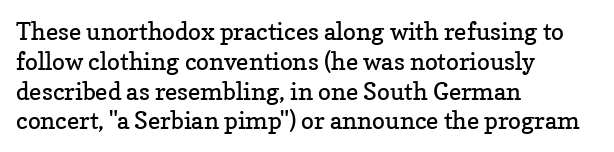
Q: Is the text bold? A: No.
Q: Is the text italic (slanted)? A: No, it is upright.
Q: Is the text underlined? A: No.
Q: How is the paragraph aligned? A: Left-aligned.
Q: Is the spacing between letters normal or unusually wide? A: Normal.
